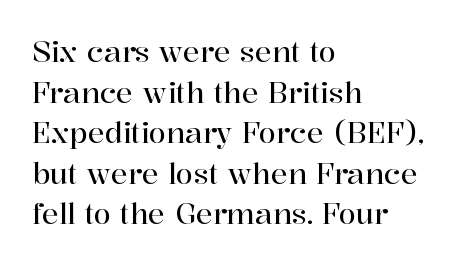
Q: Is the text italic (slanted)? A: No, it is upright.
Q: Is the typeface a serif or a sans-serif typeface? A: Serif.
Q: Is the text underlined? A: No.
Q: How is the paragraph aligned? A: Left-aligned.
Q: Is the spacing between letters normal or unusually wide? A: Normal.
Q: Is the spacing between lines tight, normal or loose? A: Normal.
Q: Width (condensed, normal, or wide)? A: Normal.
Q: Stroke contrast? A: High.
Q: x-height? A: Medium.
Q: Monospaced? A: No.
